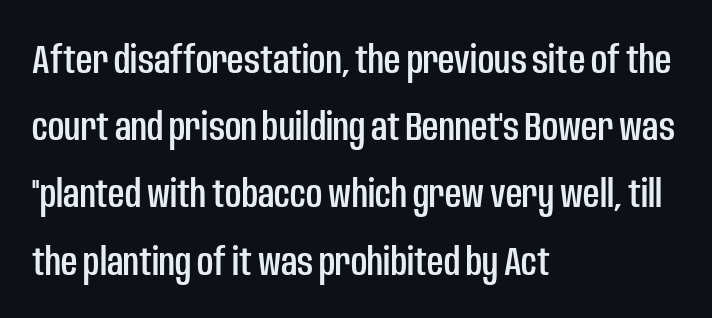
Q: Is the text italic (slanted)? A: No, it is upright.
Q: Is the typeface a serif or a sans-serif typeface? A: Sans-serif.
Q: Is the text underlined? A: No.
Q: How is the paragraph aligned? A: Left-aligned.
Q: Is the spacing between letters normal or unusually wide? A: Normal.
Q: Is the spacing between lines tight, normal or loose? A: Normal.
Q: Width (condensed, normal, or wide)? A: Condensed.
Q: Stroke contrast? A: Low.
Q: x-height? A: Large.
Q: Monospaced? A: No.
